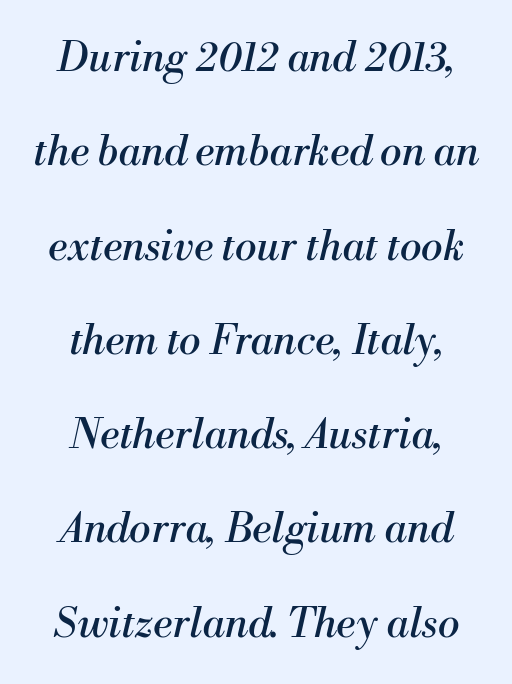
Q: Is the text bold? A: No.
Q: Is the text italic (slanted)? A: Yes, it leans right by about 13 degrees.
Q: Is the typeface a serif or a sans-serif typeface? A: Serif.
Q: Is the text underlined? A: No.
Q: How is the paragraph aligned? A: Centered.
Q: Is the spacing between letters normal or unusually wide? A: Normal.
Q: Is the spacing between lines tight, normal or loose? A: Loose.
Q: Width (condensed, normal, or wide)? A: Normal.
Q: Stroke contrast? A: Medium.
Q: x-height? A: Small.
Q: Monospaced? A: No.
